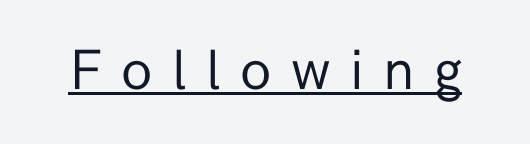
No italicization has been applied; the sample stays upright. Weight: in the light-to-regular range. What kind of face is this? One without serifs — a sans. Glance below the letters and you will spot a drawn line. Spacing verdict: proportional, widths tailored to each character.
